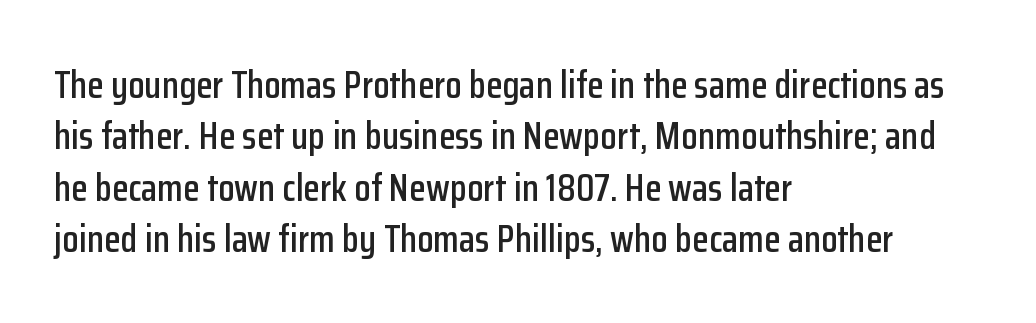
The image shows 38 px condensed sans-serif type, upright; set left-aligned, normal line spacing (1.35x), normal letter spacing, not underlined; low stroke contrast and a medium x-height.
